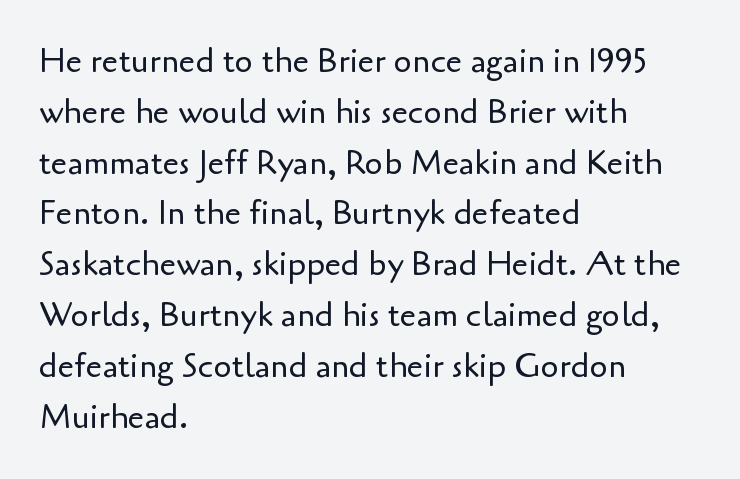
I'd call this a sans setting — the letters go barefoot. Do the characters align in a grid? No, the font is proportional. This sample is left-justified, so line endings fall wherever the words run out. Leading: standard.
